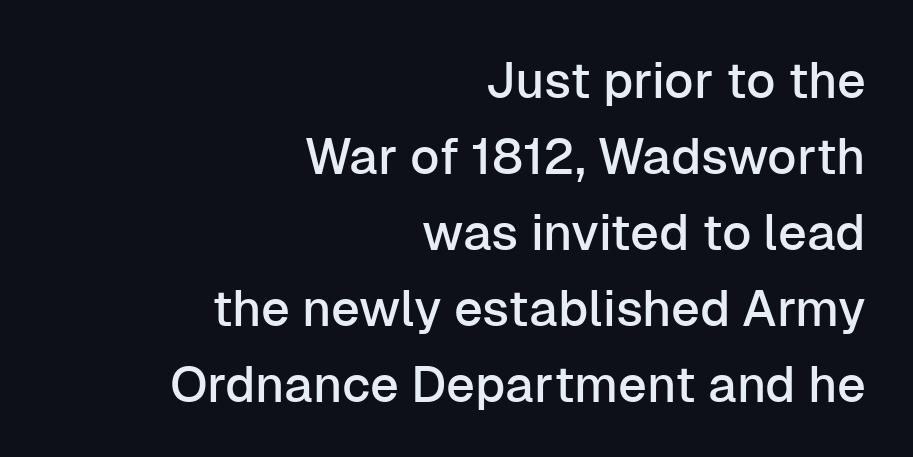
{"serif": "no", "italic": "no", "width": "normal", "stroke_contrast": "low", "x_height": "medium", "monospaced": "no", "underline": "no", "align": "right", "line_spacing": "normal", "line_spacing_ratio": 1.52, "letter_spacing": "normal", "letter_spacing_em": 0.0, "glyph_px": 50}
